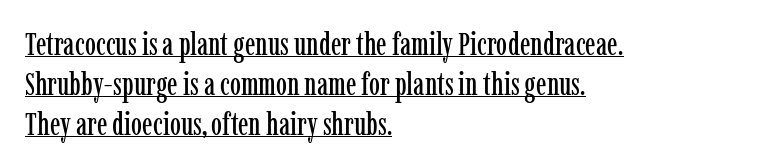
Quick note: underline on. Font category for this specimen: serif. If you measured baseline to baseline, you'd find a middling distance. The text block is weighted toward the left margin, trailing off unevenly rightward.
